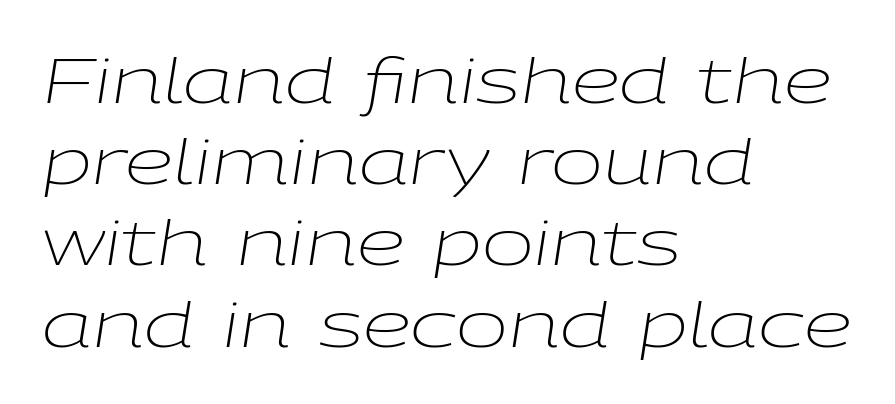
The image shows 62 px light, wide type, italic (leaning right); set left-aligned, normal line spacing (1.31x), normal letter spacing, not underlined; low stroke contrast and a medium x-height.
